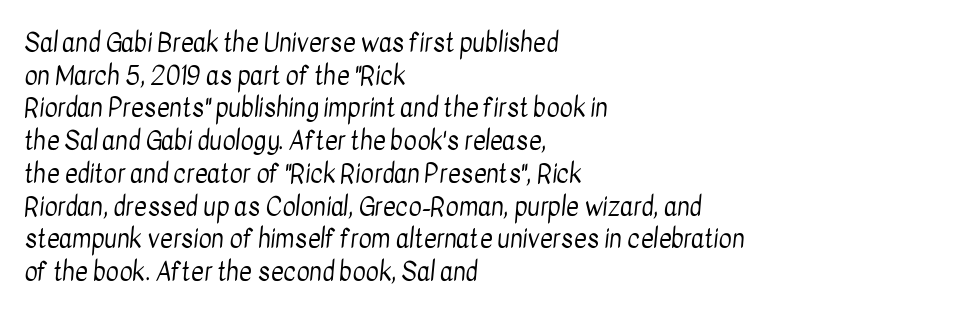
The image shows 25 px text type; set left-aligned, normal line spacing (1.31x), normal letter spacing, not underlined.
